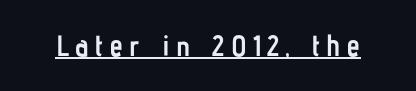
{"serif": "no", "italic": "no", "bold": "yes", "weight": "semibold", "width": "condensed", "stroke_contrast": "low", "x_height": "medium", "monospaced": "no", "underline": "yes", "letter_spacing": "wide", "letter_spacing_em": 0.23, "glyph_px": 29}
